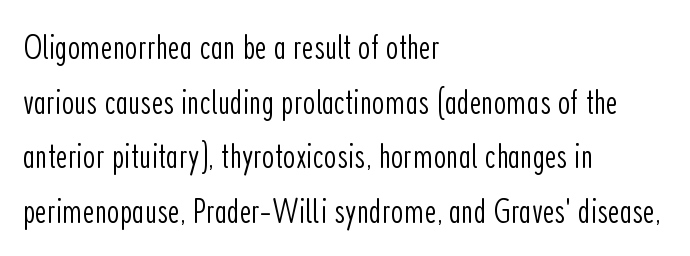
How are the letters spaced? Ordinarily, with no added tracking. The letters advance in unequal steps, a hallmark of proportional type. These lines sit exactly where default settings would place them. Italic: no, the glyphs are upright roman. The rendering shows plain stroke endings on the letterforms — a sans-serif design.
